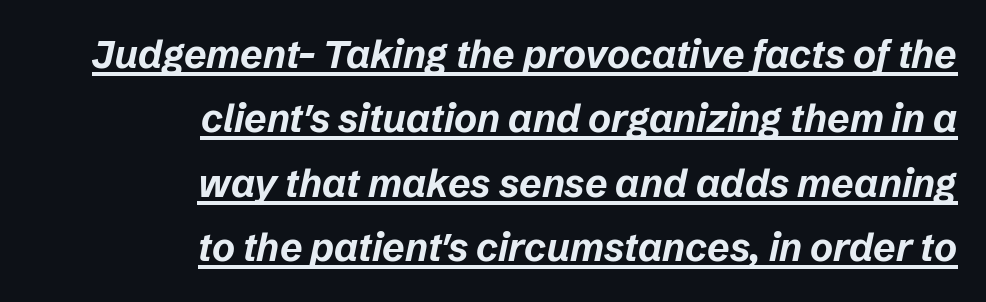
Q: Is the text bold? A: Yes.
Q: Is the text italic (slanted)? A: Yes, it leans right by about 12 degrees.
Q: Is the text underlined? A: Yes.
Q: How is the paragraph aligned? A: Right-aligned.
Q: Is the spacing between letters normal or unusually wide? A: Normal.
Q: Is the spacing between lines tight, normal or loose? A: Normal.
Q: Width (condensed, normal, or wide)? A: Normal.
Q: Stroke contrast? A: Low.
Q: x-height? A: Medium.
Q: Monospaced? A: No.
